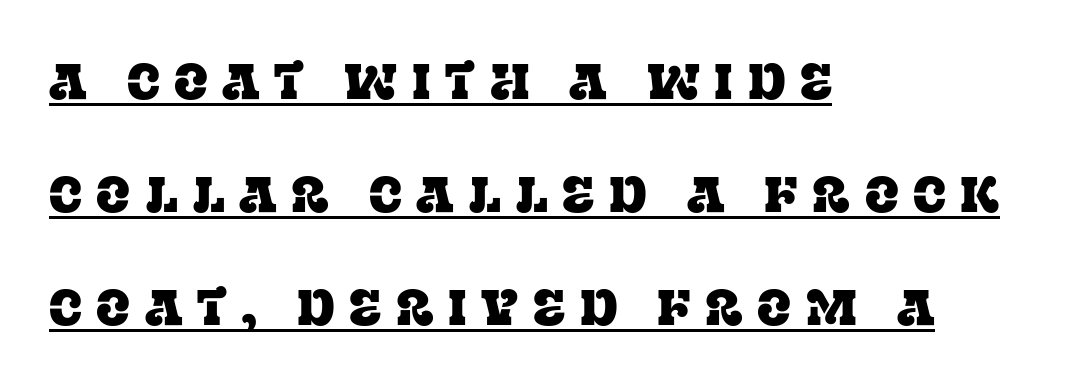
Q: Is the text italic (slanted)? A: No, it is upright.
Q: Is the typeface a serif or a sans-serif typeface? A: Serif.
Q: Is the text underlined? A: Yes.
Q: How is the paragraph aligned? A: Left-aligned.
Q: Is the spacing between letters normal or unusually wide? A: Unusually wide.
Q: Is the spacing between lines tight, normal or loose? A: Loose.
Q: Width (condensed, normal, or wide)? A: Normal.
Q: Stroke contrast? A: Low.
Q: x-height? A: Large.
Q: Monospaced? A: No.
